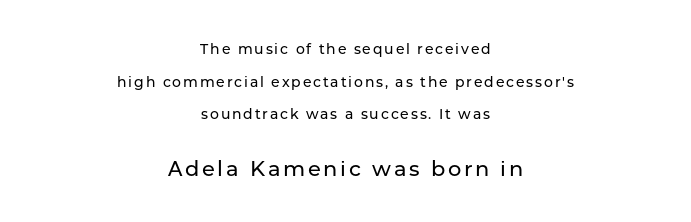
{"italic": "no", "underline": "no", "align": "center", "line_spacing": "loose", "line_spacing_ratio": 2.33, "larger_block": "second", "size_ratio": 1.5, "glyph_px": 21}
